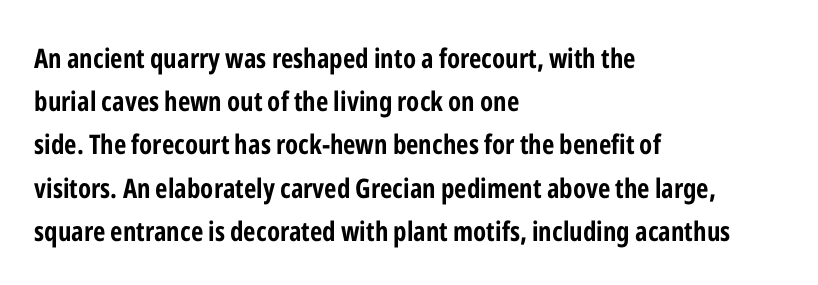
Q: Is the text bold? A: Yes.
Q: Is the text italic (slanted)? A: No, it is upright.
Q: Is the text underlined? A: No.
Q: How is the paragraph aligned? A: Left-aligned.
Q: Is the spacing between letters normal or unusually wide? A: Normal.
Q: Is the spacing between lines tight, normal or loose? A: Normal.
